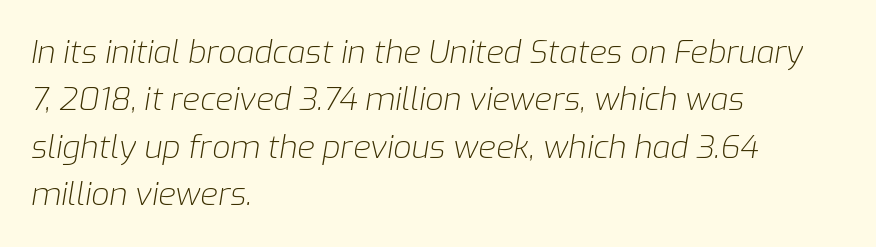
The image shows 32 px light type, italic (leaning right); set left-aligned, normal line spacing (1.48x), normal letter spacing, not underlined; low stroke contrast and a medium x-height.
